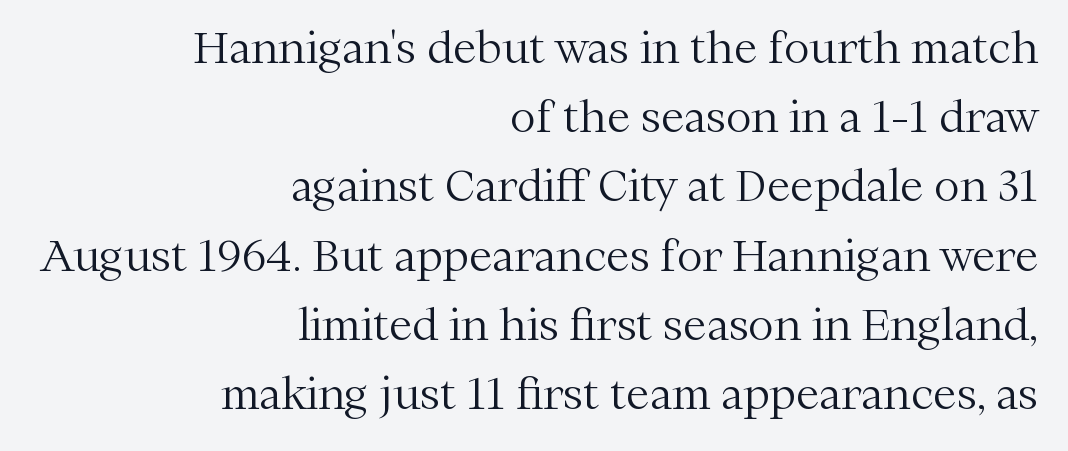
Q: Is the text bold? A: No.
Q: Is the text italic (slanted)? A: No, it is upright.
Q: Is the typeface a serif or a sans-serif typeface? A: Serif.
Q: Is the text underlined? A: No.
Q: How is the paragraph aligned? A: Right-aligned.
Q: Is the spacing between letters normal or unusually wide? A: Normal.
Q: Is the spacing between lines tight, normal or loose? A: Normal.
Q: Width (condensed, normal, or wide)? A: Normal.
Q: Stroke contrast? A: Medium.
Q: x-height? A: Medium.
Q: Monospaced? A: No.
